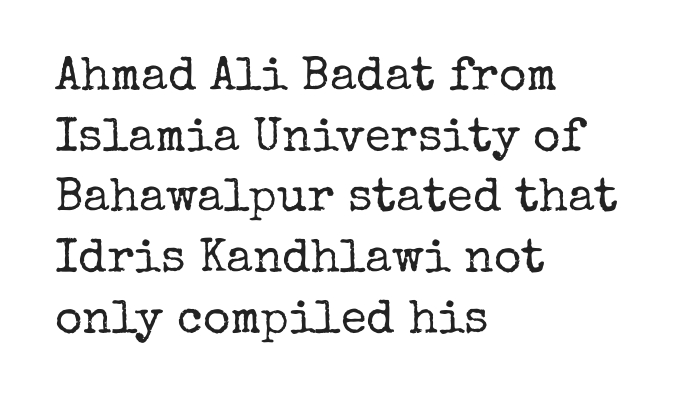
Horizontal bands of white between lines are of average thickness. Proportional: the letters do not fall into vertical columns. Line starts are locked; line ends wander. Typographically, this falls in the serif category. Bare-footed words on every line. Stroke mass is kept to a normal reading level or below.
